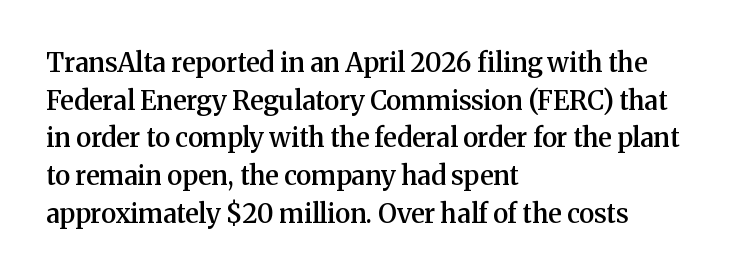
Q: Is the text bold? A: Semi-bold.
Q: Is the text italic (slanted)? A: No, it is upright.
Q: Is the text underlined? A: No.
Q: How is the paragraph aligned? A: Left-aligned.
Q: Is the spacing between letters normal or unusually wide? A: Normal.
Q: Is the spacing between lines tight, normal or loose? A: Normal.
